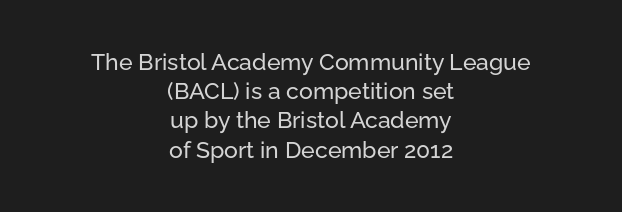
Q: Is the text italic (slanted)? A: No, it is upright.
Q: Is the text underlined? A: No.
Q: How is the paragraph aligned? A: Centered.
Q: Is the spacing between letters normal or unusually wide? A: Normal.
Q: Is the spacing between lines tight, normal or loose? A: Normal.
